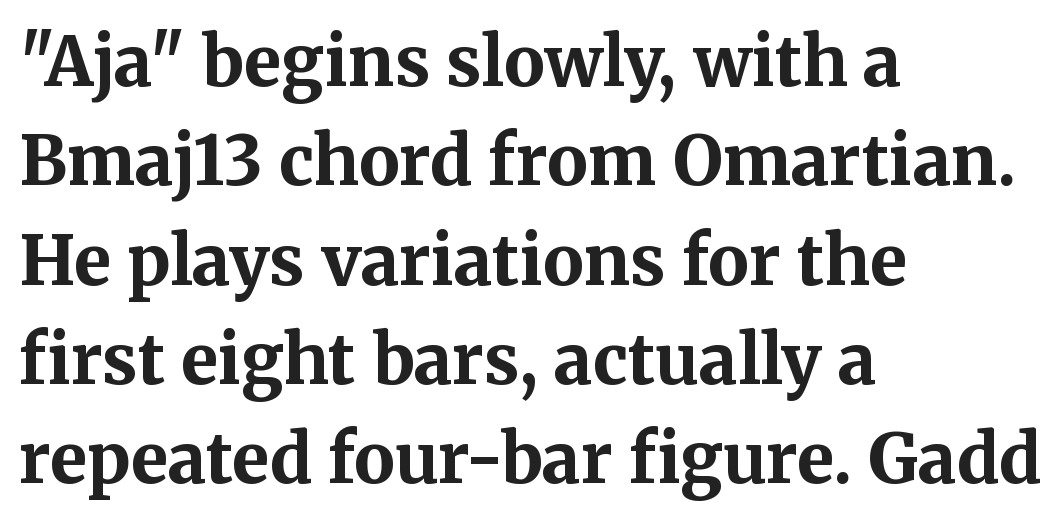
Q: Is the text bold? A: Yes.
Q: Is the text italic (slanted)? A: No, it is upright.
Q: Is the typeface a serif or a sans-serif typeface? A: Serif.
Q: Is the text underlined? A: No.
Q: How is the paragraph aligned? A: Left-aligned.
Q: Is the spacing between letters normal or unusually wide? A: Normal.
Q: Is the spacing between lines tight, normal or loose? A: Normal.
Q: Width (condensed, normal, or wide)? A: Normal.
Q: Stroke contrast? A: Medium.
Q: x-height? A: Medium.
Q: Monospaced? A: No.
